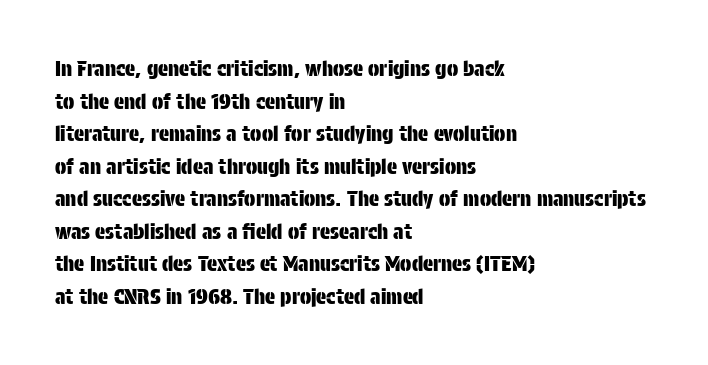
{"italic": "no", "underline": "no", "align": "left", "line_spacing": "normal", "line_spacing_ratio": 1.55, "letter_spacing": "normal", "letter_spacing_em": 0.0, "glyph_px": 21}
